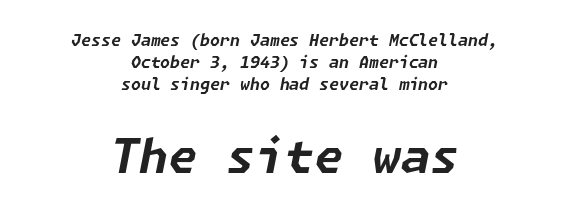
The image shows 47 px bold type, italic (leaning right); set centered, normal line spacing (1.37x), normal letter spacing, not underlined; the second (bottom) block is 2.94x larger; low stroke contrast and a medium x-height.
